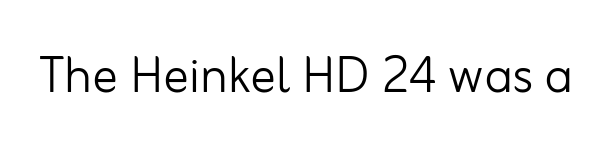
{"serif": "no", "italic": "no", "bold": "no", "weight": "light", "width": "normal", "stroke_contrast": "low", "x_height": "small", "monospaced": "no", "underline": "no", "letter_spacing": "normal", "letter_spacing_em": 0.0, "glyph_px": 64}
